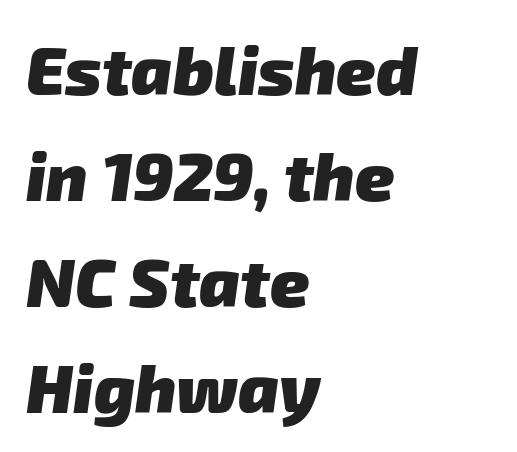
{"serif": "no", "bold": "yes", "weight": "heavy", "width": "normal", "stroke_contrast": "low", "x_height": "medium", "monospaced": "no", "underline": "no", "align": "left", "line_spacing": "normal", "line_spacing_ratio": 1.58, "letter_spacing": "normal", "letter_spacing_em": 0.0, "glyph_px": 67}
